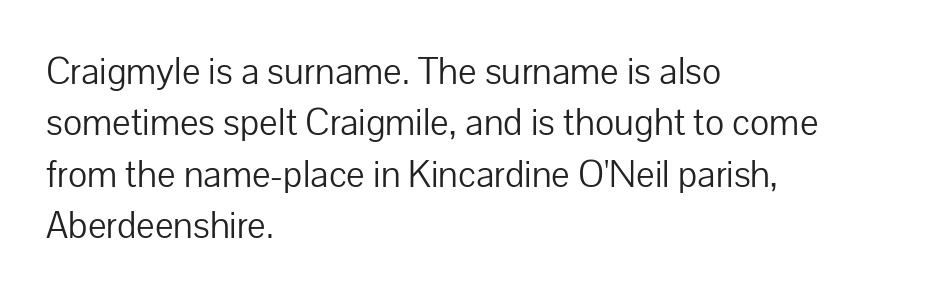
Weight: not bold — regular or lighter. Clear beneath every line of the passage. Regular leading. Layout note: lines flush left.
